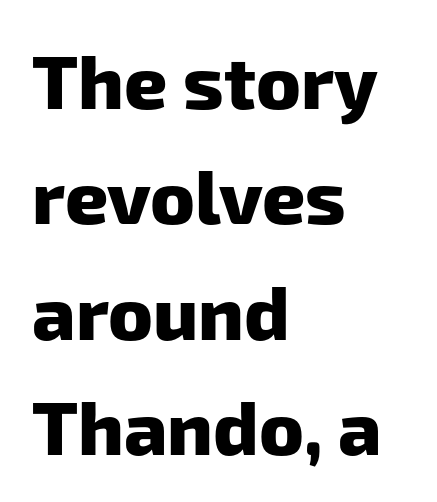
The image shows 75 px heavy sans-serif type; set left-aligned, normal line spacing (1.54x), normal letter spacing, not underlined; low stroke contrast and a medium x-height.
